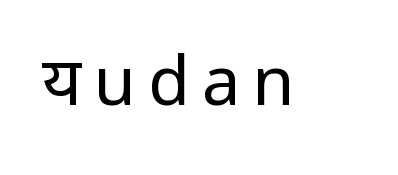
Is this a sans? Yes — the strokes have no serifs. This sample uses an upright cut, with every glyph sitting square on the baseline. Just letters on the line, the space beneath them empty. The characters are drawn with everyday or finer stroke widths.
